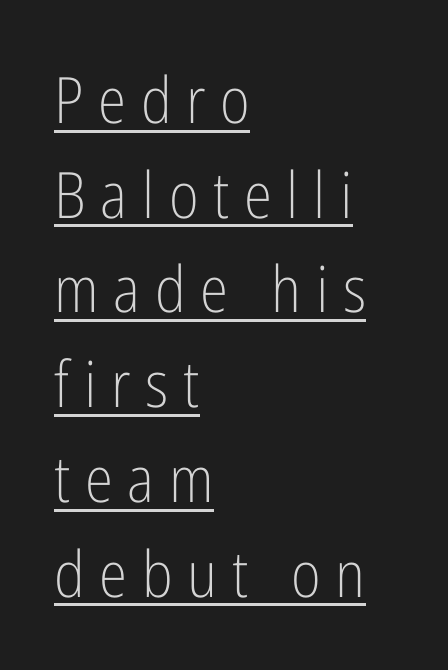
{"serif": "no", "italic": "no", "bold": "no", "weight": "light", "width": "condensed", "stroke_contrast": "low", "x_height": "medium", "monospaced": "no", "underline": "yes", "align": "left", "line_spacing": "normal", "line_spacing_ratio": 1.48, "letter_spacing": "wide", "letter_spacing_em": 0.23, "glyph_px": 64}
